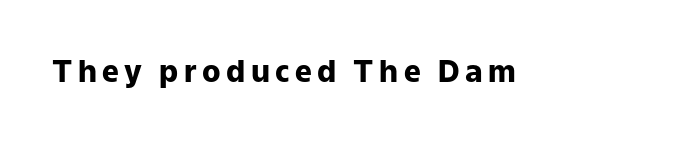
{"serif": "no", "italic": "no", "bold": "yes", "weight": "heavy", "width": "normal", "stroke_contrast": "low", "x_height": "medium", "monospaced": "no", "underline": "no", "glyph_px": 30}
